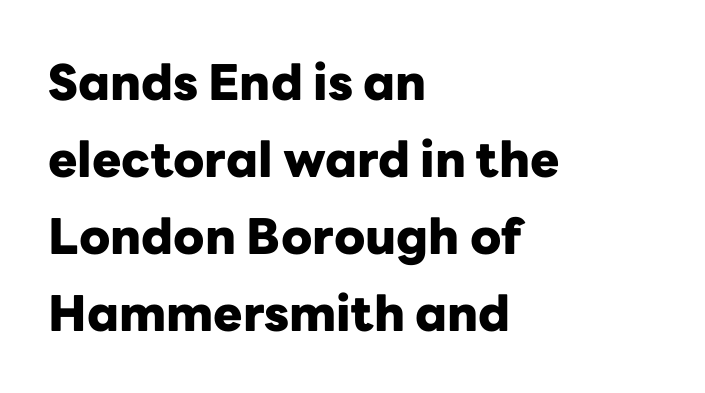
The rendering anchors every line to the left-hand side. This sample has the flowing, uneven cadence of proportional lettering. These lines keep a tight, regular rhythm from letter to letter. The strip under each line holds only bare page. Each new line begins a customary step beneath the previous one. Stroke terminals: plain, sans-serif.
